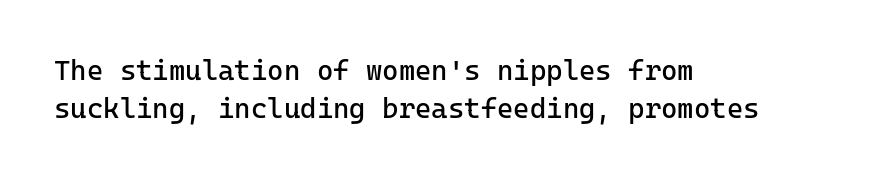
The image shows 28 px regular-weight sans-serif type, upright, monospaced; set left-aligned, normal line spacing (1.35x), normal letter spacing, not underlined; low stroke contrast and a medium x-height.
